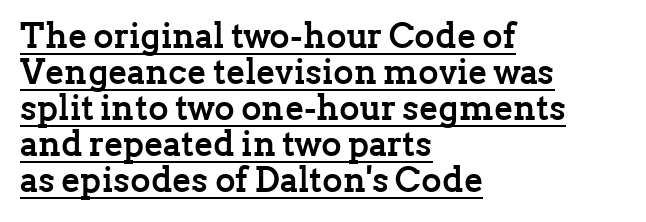
{"serif": "yes", "italic": "no", "bold": "yes", "weight": "semibold", "width": "normal", "stroke_contrast": "low", "x_height": "medium", "monospaced": "no", "underline": "yes", "align": "left", "line_spacing": "tight", "line_spacing_ratio": 1.03, "letter_spacing": "normal", "letter_spacing_em": 0.0, "glyph_px": 35}
